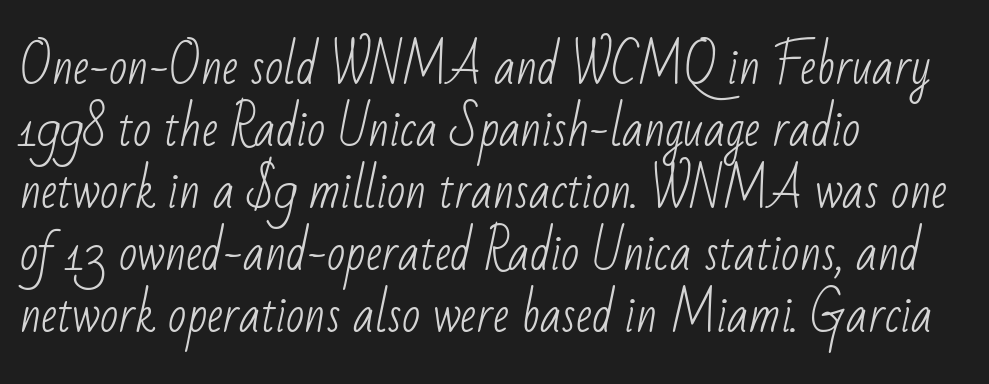
Q: Is the text bold? A: No.
Q: Is the typeface a serif or a sans-serif typeface? A: Sans-serif.
Q: Is the text underlined? A: No.
Q: How is the paragraph aligned? A: Left-aligned.
Q: Is the spacing between letters normal or unusually wide? A: Normal.
Q: Is the spacing between lines tight, normal or loose? A: Normal.
Q: Width (condensed, normal, or wide)? A: Condensed.
Q: Stroke contrast? A: Low.
Q: x-height? A: Small.
Q: Monospaced? A: No.
